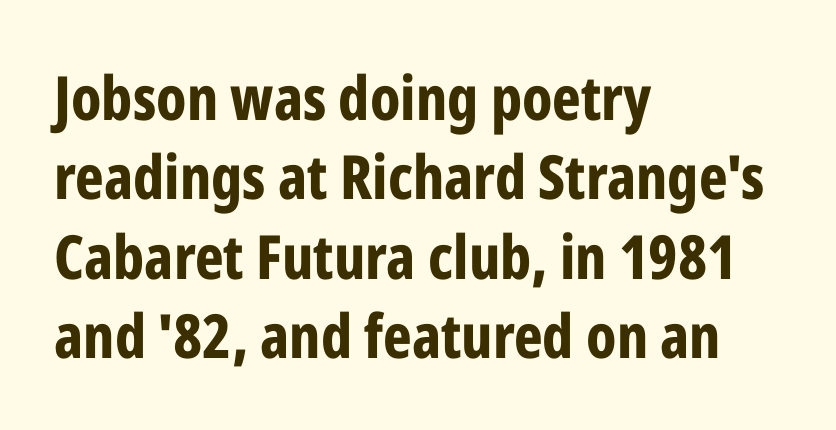
{"serif": "no", "italic": "no", "bold": "yes", "weight": "bold", "width": "condensed", "stroke_contrast": "low", "x_height": "medium", "monospaced": "no", "underline": "no", "align": "left", "line_spacing": "normal", "line_spacing_ratio": 1.3, "letter_spacing": "normal", "letter_spacing_em": 0.0, "glyph_px": 61}
